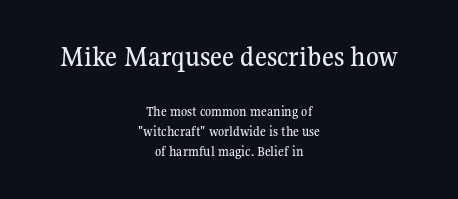
Q: Is the text italic (slanted)? A: No, it is upright.
Q: Is the typeface a serif or a sans-serif typeface? A: Serif.
Q: Is the text underlined? A: No.
Q: How is the paragraph aligned? A: Centered.
Q: Is the spacing between letters normal or unusually wide? A: Normal.
Q: Is the spacing between lines tight, normal or loose? A: Normal.
Q: Which block of text is set in a larger size, the first (top) or the second (bottom)? A: The first (top) one.
Q: Width (condensed, normal, or wide)? A: Normal.
Q: Stroke contrast? A: Medium.
Q: x-height? A: Medium.
Q: Monospaced? A: No.
